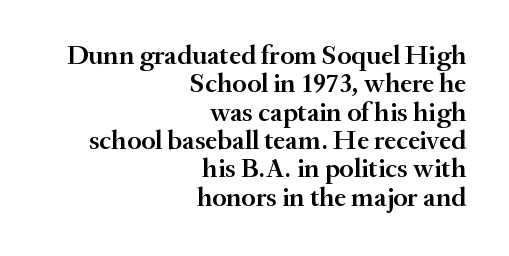
The image shows 27 px text type, upright; set right-aligned, tight line spacing (1.05x), normal letter spacing, not underlined.
